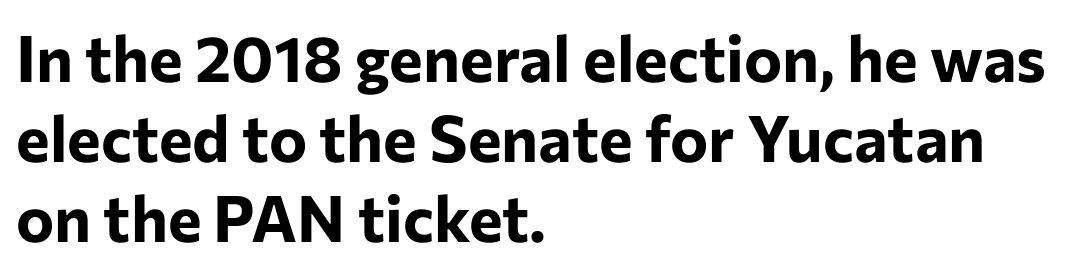
{"serif": "no", "italic": "no", "bold": "yes", "weight": "bold", "width": "normal", "stroke_contrast": "low", "x_height": "medium", "monospaced": "no", "underline": "no", "align": "left", "line_spacing": "normal", "line_spacing_ratio": 1.25, "letter_spacing": "normal", "letter_spacing_em": 0.0, "glyph_px": 64}
